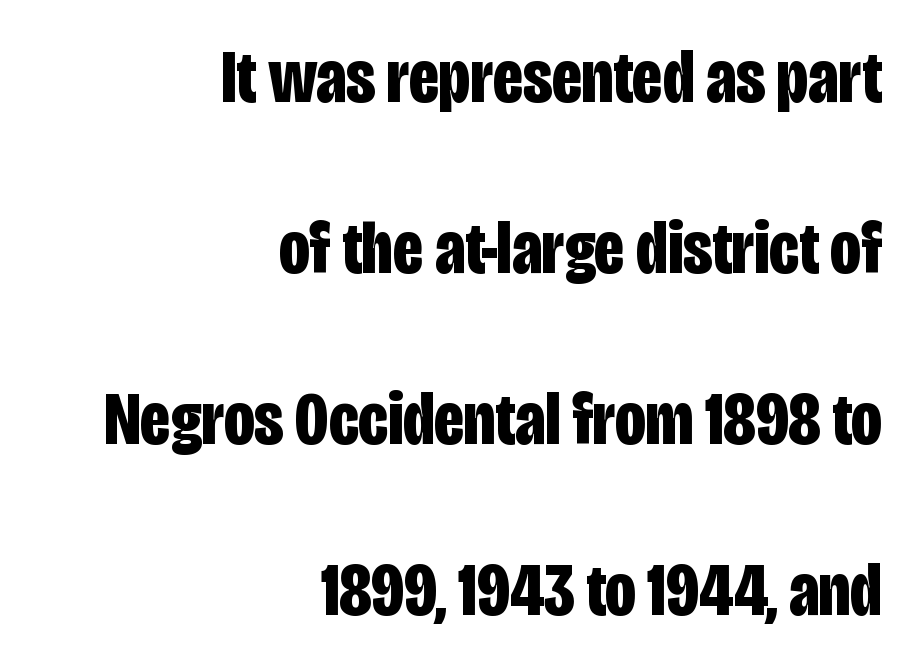
Q: Is the text bold? A: Yes.
Q: Is the text italic (slanted)? A: No, it is upright.
Q: Is the typeface a serif or a sans-serif typeface? A: Sans-serif.
Q: Is the text underlined? A: No.
Q: How is the paragraph aligned? A: Right-aligned.
Q: Is the spacing between letters normal or unusually wide? A: Normal.
Q: Is the spacing between lines tight, normal or loose? A: Loose.
Q: Width (condensed, normal, or wide)? A: Condensed.
Q: Stroke contrast? A: Low.
Q: x-height? A: Large.
Q: Monospaced? A: No.
